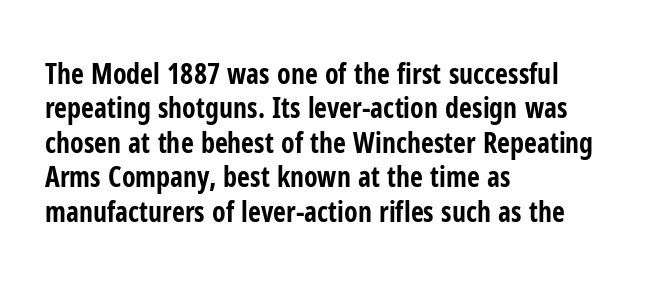
The image shows 28 px bold, condensed sans-serif type, upright; set left-aligned, line spacing 1.23x, normal letter spacing, not underlined; low stroke contrast and a medium x-height.
